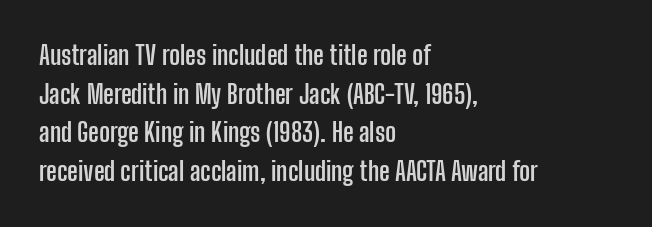
Q: Is the text bold? A: Yes.
Q: Is the text italic (slanted)? A: No, it is upright.
Q: Is the text underlined? A: No.
Q: How is the paragraph aligned? A: Left-aligned.
Q: Is the spacing between letters normal or unusually wide? A: Normal.
Q: Is the spacing between lines tight, normal or loose? A: Normal.
